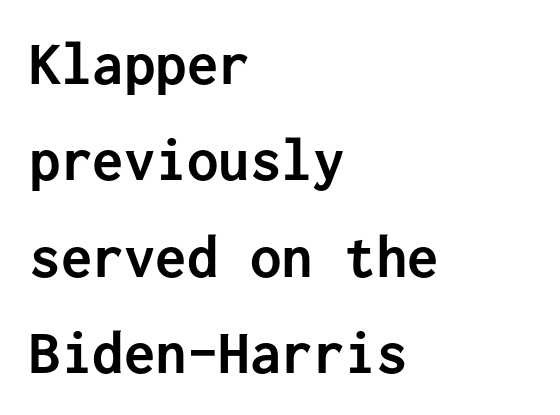
Q: Is the text bold? A: Yes.
Q: Is the text italic (slanted)? A: No, it is upright.
Q: Is the typeface a serif or a sans-serif typeface? A: Sans-serif.
Q: Is the text underlined? A: No.
Q: How is the paragraph aligned? A: Left-aligned.
Q: Is the spacing between letters normal or unusually wide? A: Normal.
Q: Is the spacing between lines tight, normal or loose? A: Normal.
Q: Width (condensed, normal, or wide)? A: Normal.
Q: Stroke contrast? A: Low.
Q: x-height? A: Medium.
Q: Monospaced? A: Yes.
